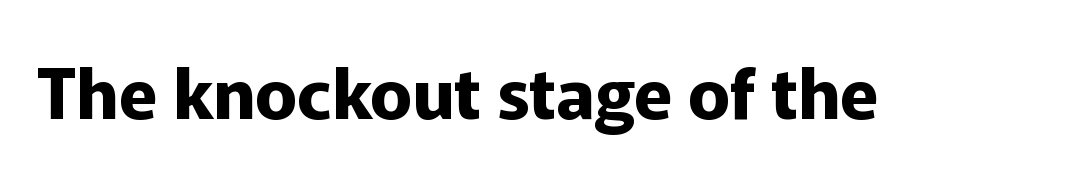
Q: Is the text bold? A: Yes.
Q: Is the text italic (slanted)? A: No, it is upright.
Q: Is the typeface a serif or a sans-serif typeface? A: Sans-serif.
Q: Is the text underlined? A: No.
Q: Is the spacing between letters normal or unusually wide? A: Normal.
Q: Width (condensed, normal, or wide)? A: Normal.
Q: Stroke contrast? A: Low.
Q: x-height? A: Medium.
Q: Monospaced? A: No.
